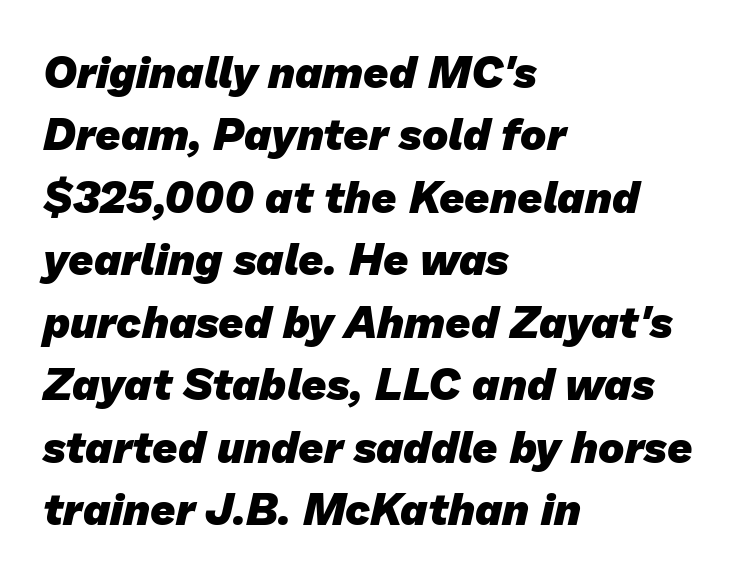
The image shows 44 px heavy sans-serif type; set left-aligned, normal line spacing (1.42x), normal letter spacing, not underlined; low stroke contrast and a medium x-height.
